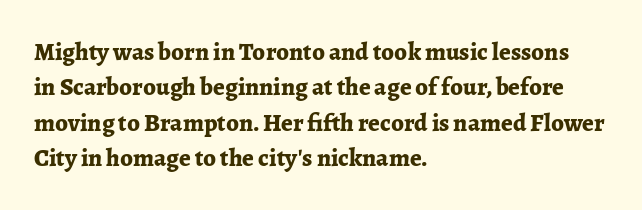
The strokes are fattened all the way to bold. Does the copy run flush right? No — it runs flush left. The face used here is rendered with its standard letterfit. Does the leading feel generous? No, just average. The typography opts for an upright posture over an oblique one.
